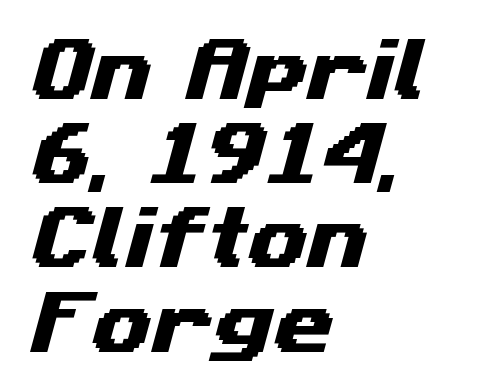
The image shows 69 px wide sans-serif type; set left-aligned, line spacing 1.22x, normal letter spacing, not underlined; medium stroke contrast and a medium x-height.
